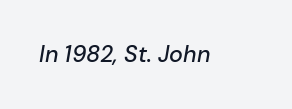
The image shows 23 px text type, italic (leaning right); set normal letter spacing, not underlined.
